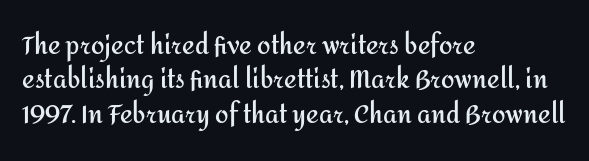
Q: Is the text bold? A: Yes.
Q: Is the text italic (slanted)? A: No, it is upright.
Q: Is the text underlined? A: No.
Q: How is the paragraph aligned? A: Left-aligned.
Q: Is the spacing between letters normal or unusually wide? A: Normal.
Q: Is the spacing between lines tight, normal or loose? A: Normal.
